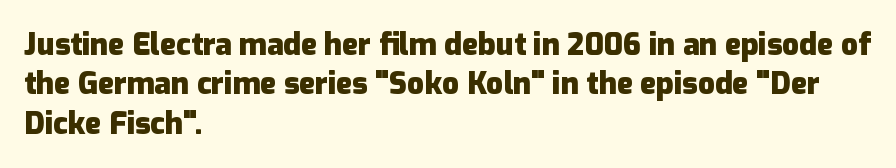
Between one letter and the next there's only the usual sliver of space. The lines sit at an ordinary, default distance from one another. Is the block centered? No — it sits flush against the left margin. Tall strokes in this sample are plumb rather than angled. The strip under each line holds only bare page. This sample has the flowing, uneven cadence of proportional lettering.
